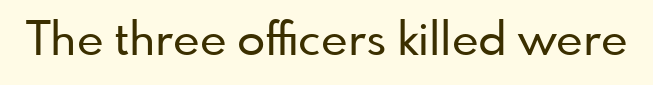
The image shows 46 px sans-serif type, upright; set normal letter spacing, not underlined; low stroke contrast and a small x-height.
